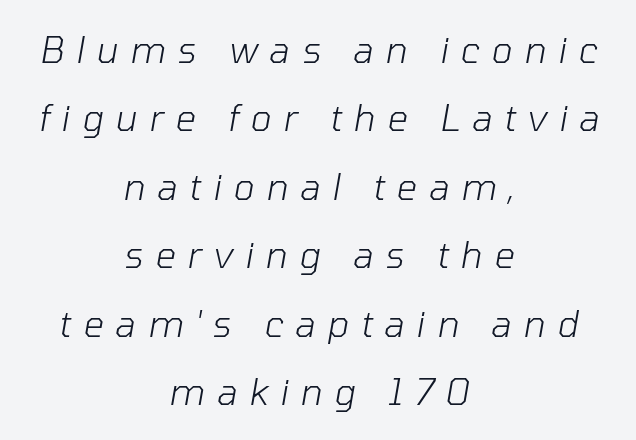
Each new line begins a long way beneath the previous one. Which margin do the lines hug? Neither — every line sits in the middle. The strokes carry an ordinary text weight at most. The strip under each line holds only bare page. The rendering uses natural spacing where letterforms have individual widths.
